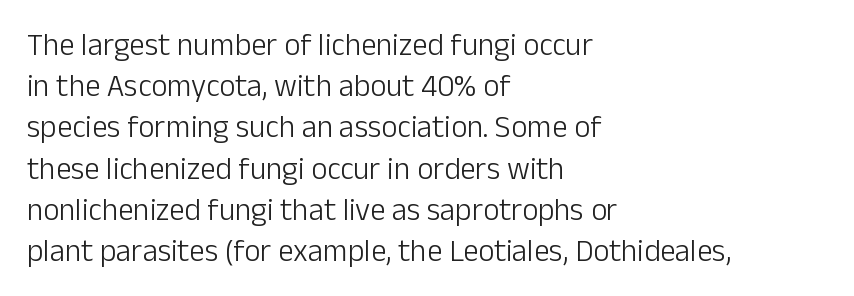
{"serif": "no", "italic": "no", "bold": "no", "weight": "light", "width": "normal", "stroke_contrast": "low", "x_height": "medium", "monospaced": "no", "underline": "no", "align": "left", "line_spacing": "normal", "line_spacing_ratio": 1.33, "letter_spacing": "normal", "letter_spacing_em": 0.0, "glyph_px": 31}
